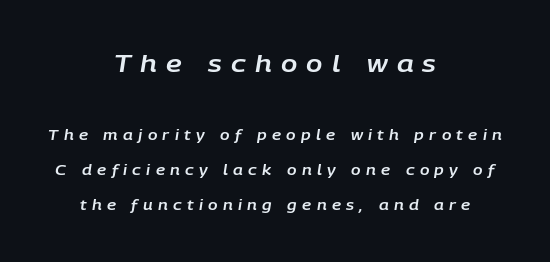
The image shows 24 px text type, italic (leaning right); set centered, loose line spacing (2.47x), unusually wide letter spacing (+0.38 em), not underlined; the first (top) block is 1.71x larger.
